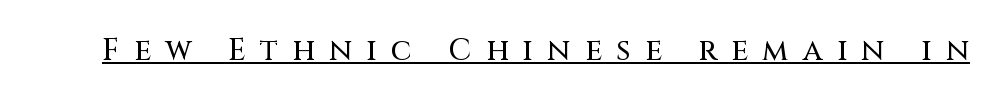
{"serif": "no", "italic": "no", "width": "normal", "stroke_contrast": "medium", "x_height": "large", "monospaced": "no", "underline": "yes", "letter_spacing": "wide", "letter_spacing_em": 0.48, "glyph_px": 30}
